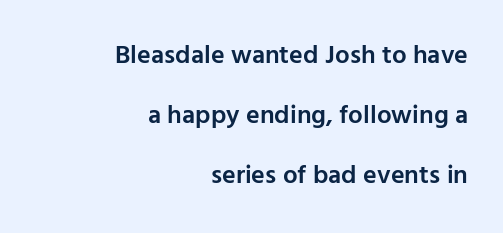
{"italic": "no", "bold": "semi", "underline": "no", "align": "right", "line_spacing": "loose", "line_spacing_ratio": 2.3, "letter_spacing": "normal", "letter_spacing_em": 0.0, "glyph_px": 26}
